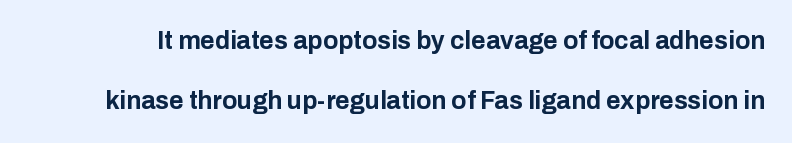
Q: Is the text bold? A: Yes.
Q: Is the text italic (slanted)? A: No, it is upright.
Q: Is the text underlined? A: No.
Q: Is the spacing between letters normal or unusually wide? A: Normal.
Q: Is the spacing between lines tight, normal or loose? A: Loose.
